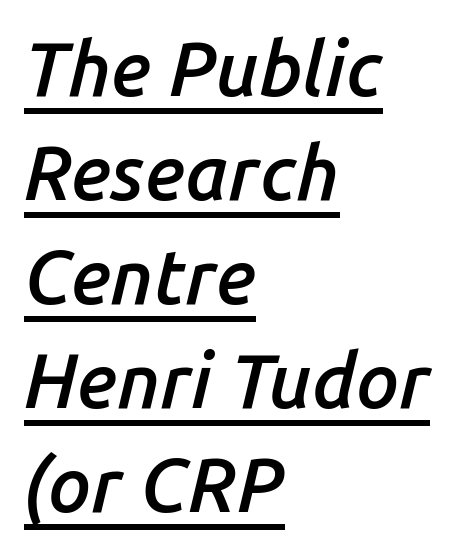
{"italic": "yes", "lean": "right", "slant_degrees": 14, "bold": "semi", "weight": "semibold", "width": "normal", "stroke_contrast": "low", "x_height": "medium", "monospaced": "no", "underline": "yes", "align": "left", "line_spacing": "normal", "line_spacing_ratio": 1.37, "letter_spacing": "normal", "letter_spacing_em": 0.0, "glyph_px": 76}
